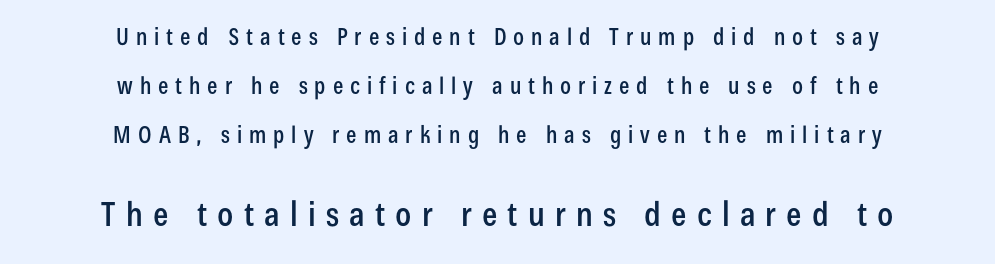
Successive baselines arrive slowly, with a big drop between each. Nothing sits at the stroke ends, so this counts as sans-serif. Italic: no, the glyphs are upright roman. Both edges are ragged and mirror each other, which tells us the setting is centered. Words float on clear page, feet unadorned.
